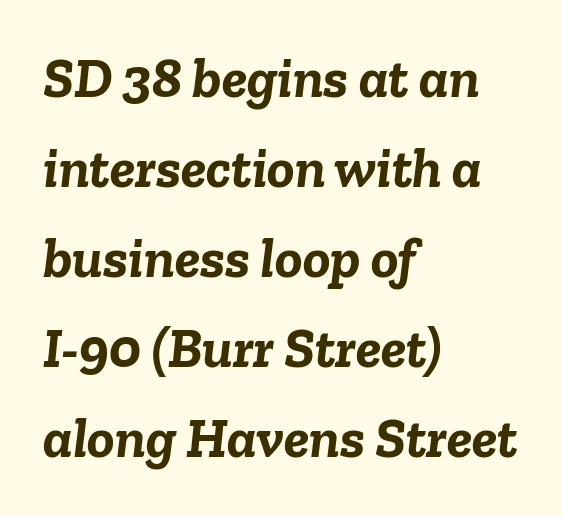
Is the block centered? No — it sits flush against the left margin. Compared with typical paragraphs, the rows here are spaced about the same. The passage shown is emphatically bold. A typesetter would call this proportional, since set widths differ per character. The horizontal fit of the characters is conventional and even. Descenders are the only things crossing below the line.
